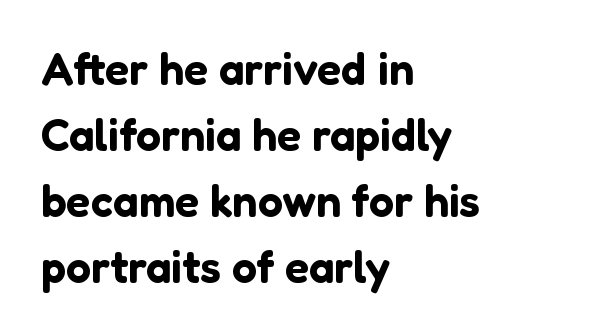
Q: Is the text italic (slanted)? A: No, it is upright.
Q: Is the typeface a serif or a sans-serif typeface? A: Sans-serif.
Q: Is the text underlined? A: No.
Q: How is the paragraph aligned? A: Left-aligned.
Q: Is the spacing between letters normal or unusually wide? A: Normal.
Q: Is the spacing between lines tight, normal or loose? A: Normal.
Q: Width (condensed, normal, or wide)? A: Normal.
Q: Stroke contrast? A: Low.
Q: x-height? A: Medium.
Q: Monospaced? A: No.
